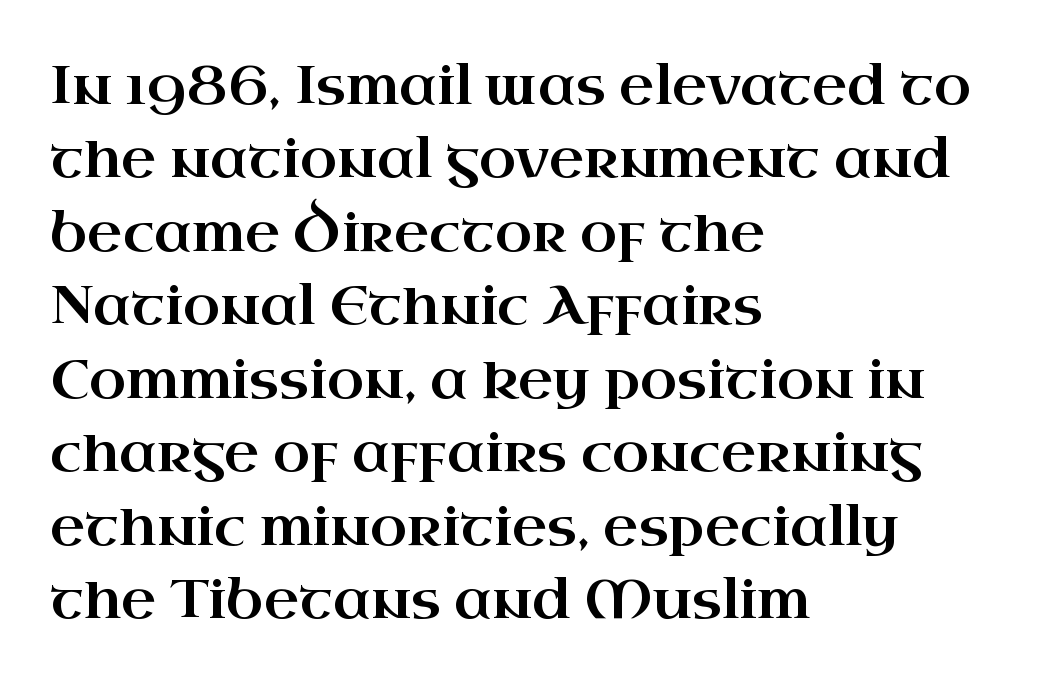
{"serif": "yes", "italic": "no", "width": "wide", "stroke_contrast": "high", "x_height": "small", "monospaced": "no", "underline": "no", "align": "left", "line_spacing": "normal", "line_spacing_ratio": 1.36, "letter_spacing": "normal", "letter_spacing_em": 0.0, "glyph_px": 54}
